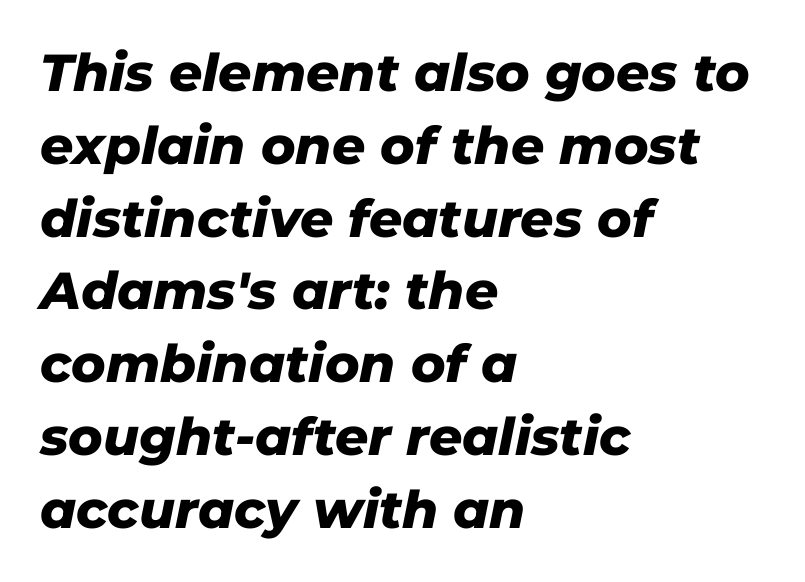
The image shows 52 px heavy type, italic (leaning right); set left-aligned, normal line spacing (1.4x), normal letter spacing, not underlined; low stroke contrast and a medium x-height.
